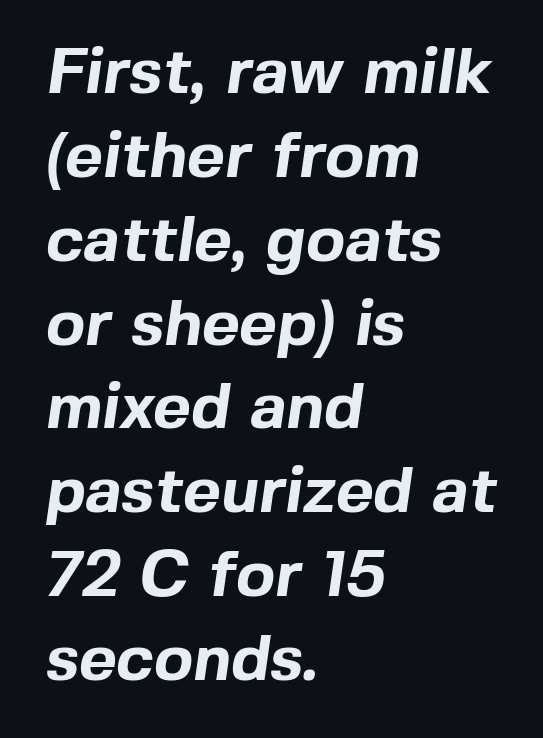
{"serif": "no", "bold": "yes", "weight": "bold", "width": "normal", "x_height": "medium", "monospaced": "no", "underline": "no", "align": "left", "line_spacing": "normal", "line_spacing_ratio": 1.29, "letter_spacing": "normal", "letter_spacing_em": 0.0, "glyph_px": 65}
